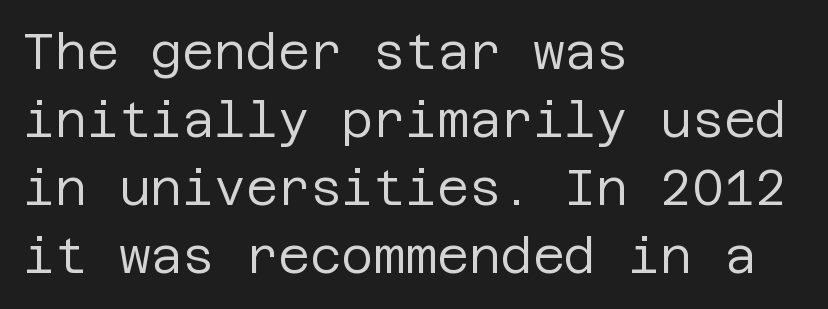
The image shows 49 px regular-weight sans-serif type, upright; set left-aligned, normal line spacing (1.39x), normal letter spacing, not underlined; low stroke contrast and a large x-height.
